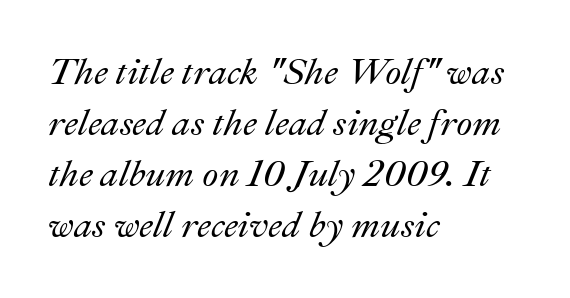
Default kerning and tracking; the words read as compact shapes. A classic flush-left, rag-right setting is used for this passage. Nobody drew a line under any word here. Would a proofreader flag this as italicized? Yes.
